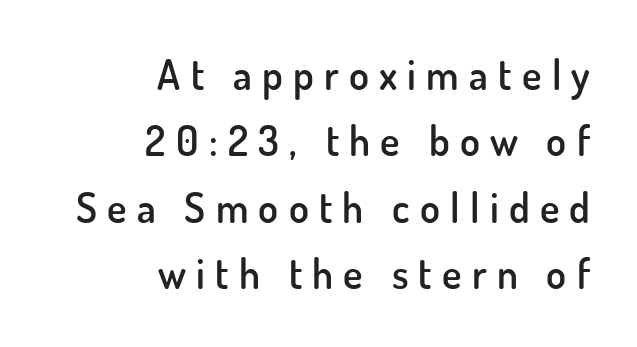
Q: Is the text bold? A: Semi-bold.
Q: Is the text italic (slanted)? A: No, it is upright.
Q: Is the typeface a serif or a sans-serif typeface? A: Sans-serif.
Q: Is the text underlined? A: No.
Q: How is the paragraph aligned? A: Right-aligned.
Q: Is the spacing between letters normal or unusually wide? A: Unusually wide.
Q: Is the spacing between lines tight, normal or loose? A: Normal.
Q: Width (condensed, normal, or wide)? A: Normal.
Q: Stroke contrast? A: Low.
Q: x-height? A: Small.
Q: Monospaced? A: No.
